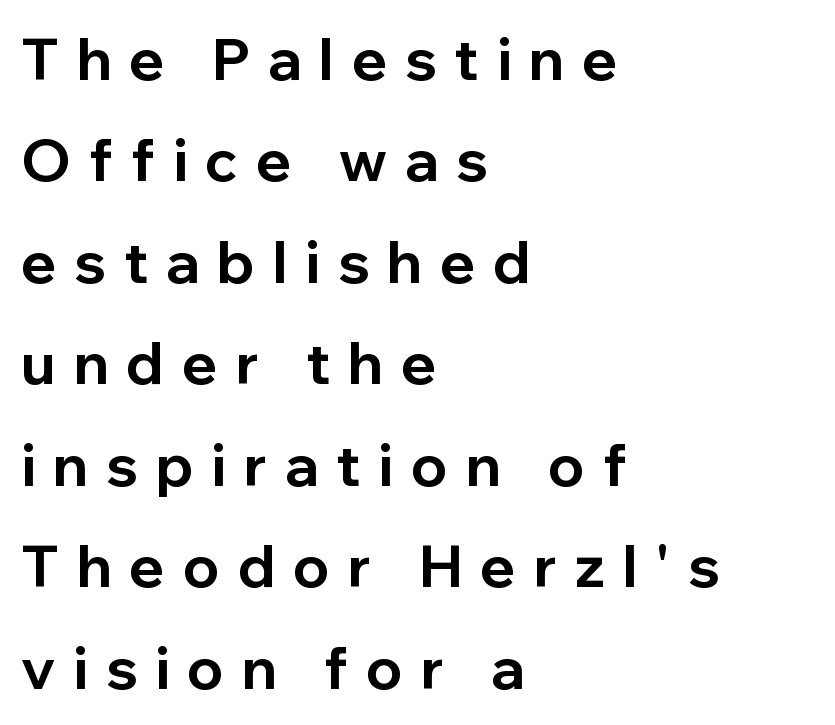
{"serif": "no", "italic": "no", "bold": "yes", "weight": "bold", "width": "normal", "stroke_contrast": "low", "x_height": "medium", "monospaced": "no", "underline": "no", "align": "left", "line_spacing_ratio": 1.75, "letter_spacing": "wide", "letter_spacing_em": 0.31, "glyph_px": 58}
